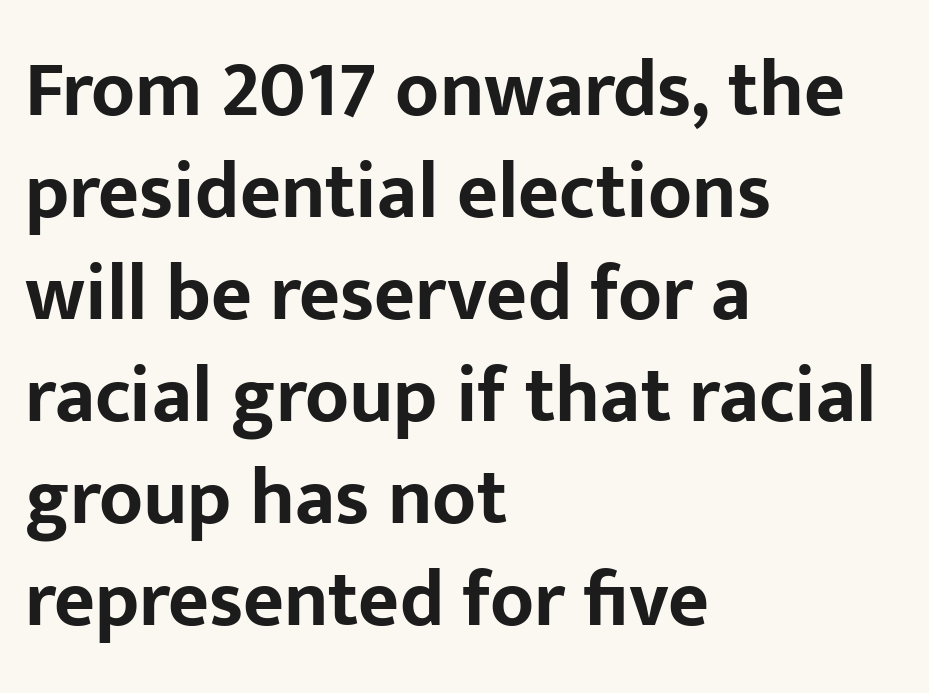
Typographic density is high because the face is bold. Horizontally, the lines are justified to the leading edge only. Character widths vary here, with narrow letters taking less room than wide ones. Italic: no, the glyphs are upright roman.
